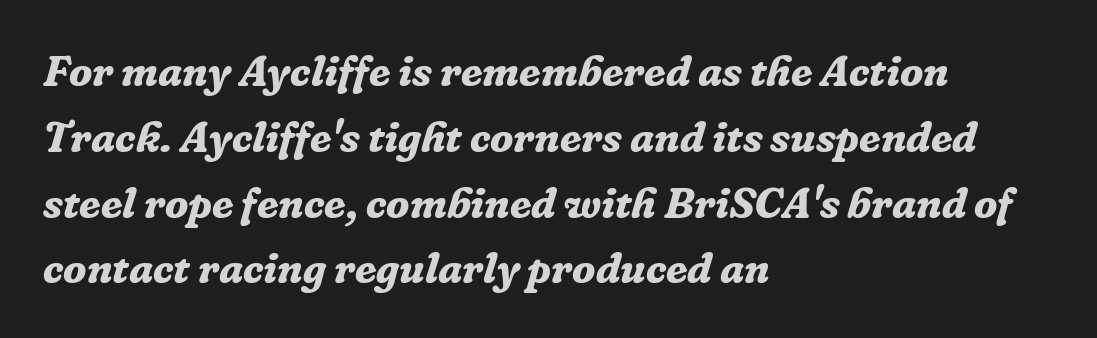
The image shows 43 px bold serif type, italic (leaning right); set left-aligned, normal line spacing (1.53x), normal letter spacing, not underlined; low stroke contrast and a medium x-height.
